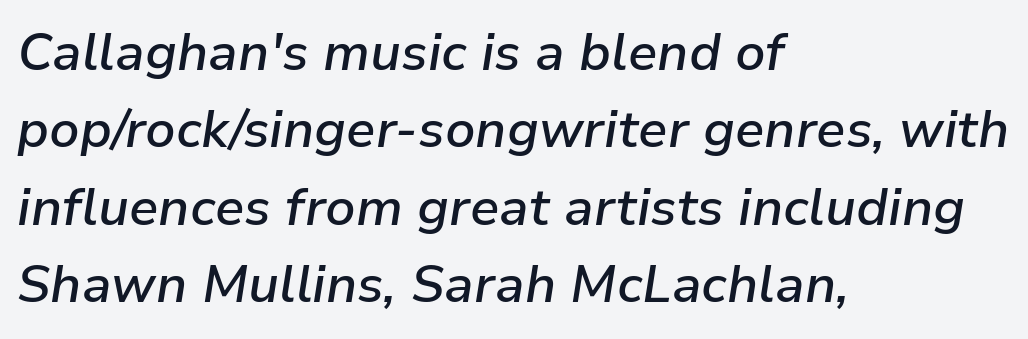
Q: Is the text bold? A: Semi-bold.
Q: Is the text italic (slanted)? A: Yes, it leans right by about 9 degrees.
Q: Is the text underlined? A: No.
Q: How is the paragraph aligned? A: Left-aligned.
Q: Is the spacing between letters normal or unusually wide? A: Normal.
Q: Is the spacing between lines tight, normal or loose? A: Normal.
Q: Width (condensed, normal, or wide)? A: Normal.
Q: Stroke contrast? A: Low.
Q: x-height? A: Medium.
Q: Monospaced? A: No.
